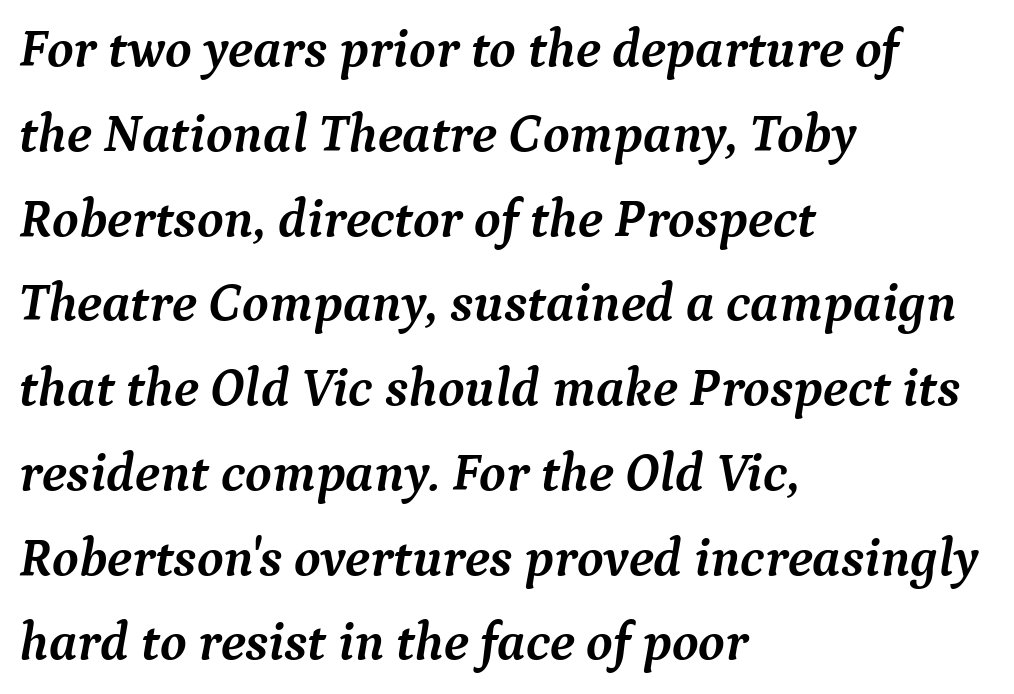
Q: Is the text bold? A: Yes.
Q: Is the text italic (slanted)? A: Yes, it leans right by about 9 degrees.
Q: Is the typeface a serif or a sans-serif typeface? A: Serif.
Q: Is the text underlined? A: No.
Q: How is the paragraph aligned? A: Left-aligned.
Q: Is the spacing between letters normal or unusually wide? A: Normal.
Q: Is the spacing between lines tight, normal or loose? A: Normal.
Q: Width (condensed, normal, or wide)? A: Normal.
Q: Stroke contrast? A: Medium.
Q: x-height? A: Medium.
Q: Monospaced? A: No.
